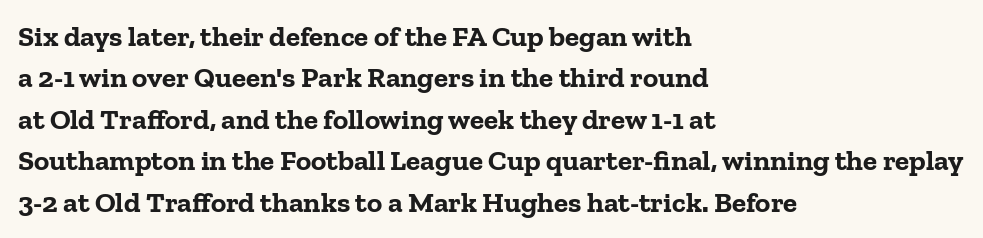
When letters stand straight like this, we call the style roman or upright. I'd call this a serif setting — the letters wear small feet. Nothing unusual about the tracking: characters are spaced as the font intends. Here the designer chose a conventional face with non-uniform glyph widths. This block has exactly the height ordinary leading produces.
